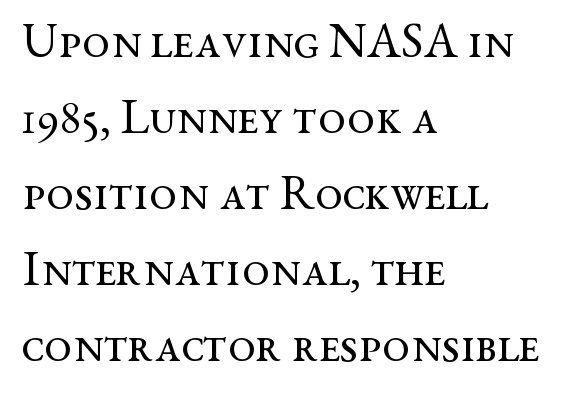
The image shows 49 px regular-weight, wide serif type, upright; set left-aligned, normal line spacing (1.55x), normal letter spacing, not underlined; medium stroke contrast and a medium x-height.
